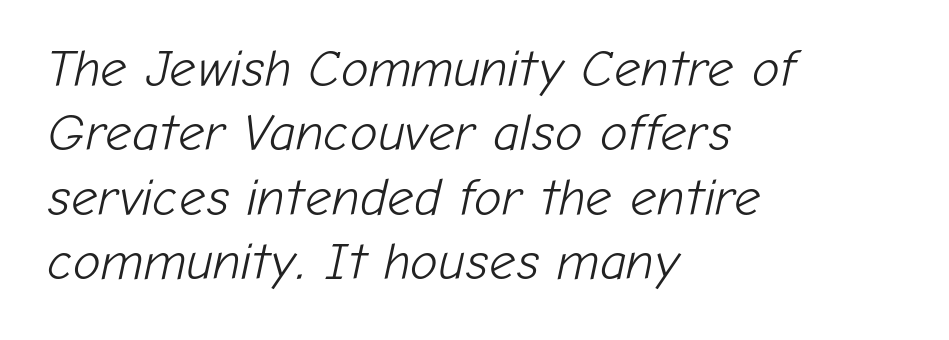
The image shows 52 px light type, italic (leaning right); set left-aligned, line spacing 1.24x, normal letter spacing, not underlined; low stroke contrast and a medium x-height.
